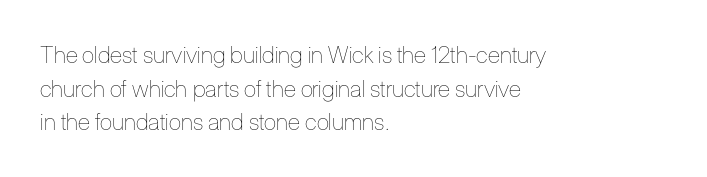
The image shows 23 px text type, upright; set left-aligned, normal line spacing (1.46x), normal letter spacing, not underlined.
